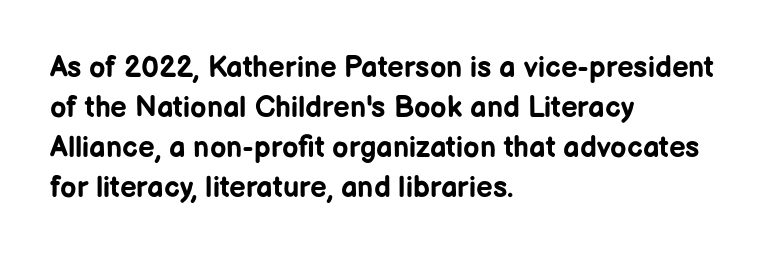
The strokes are fattened all the way to bold. The passage shown is typeset with a sans-serif family. A roman cut, with each character standing at attention. Spacing verdict: proportional, widths tailored to each character. Decoration check: the copy has no underline. What stands out about the letter spacing? Nothing — it is the standard amount.
